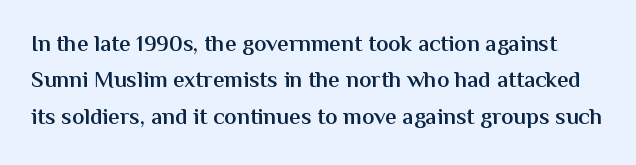
Unlike italic type, these characters show no tilt at all. Lines of text with bare space underneath. Its strokes are somewhat broadened, the hallmark of semibold type. What's the leading like? Ordinary, nothing unusual.
